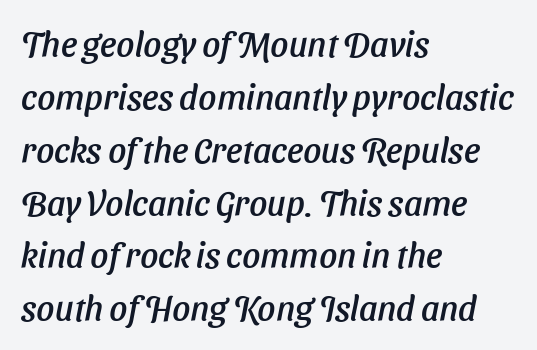
{"italic": "yes", "lean": "right", "slant_degrees": 11, "width": "normal", "stroke_contrast": "low", "x_height": "medium", "monospaced": "no", "underline": "no", "align": "left", "line_spacing": "normal", "line_spacing_ratio": 1.51, "letter_spacing": "normal", "letter_spacing_em": 0.0, "glyph_px": 35}
